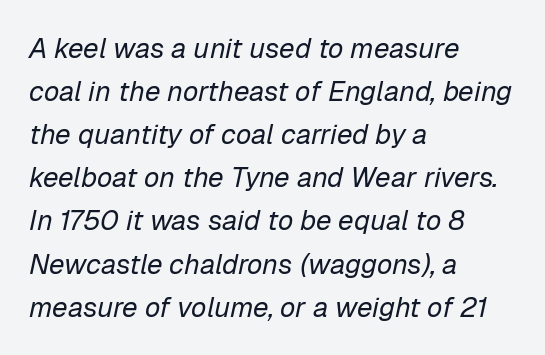
{"italic": "yes", "lean": "right", "slant_degrees": 12, "bold": "no", "weight": "regular", "width": "normal", "stroke_contrast": "low", "x_height": "medium", "monospaced": "no", "underline": "no", "align": "left", "line_spacing": "normal", "line_spacing_ratio": 1.54, "letter_spacing": "normal", "letter_spacing_em": 0.0, "glyph_px": 28}
